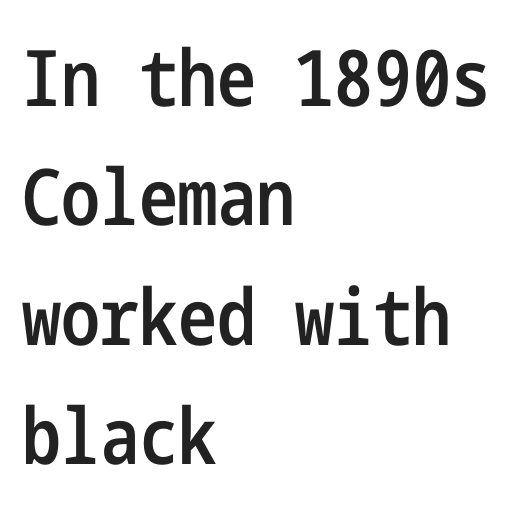
Q: Is the text bold? A: Semi-bold.
Q: Is the text italic (slanted)? A: No, it is upright.
Q: Is the typeface a serif or a sans-serif typeface? A: Sans-serif.
Q: Is the text underlined? A: No.
Q: How is the paragraph aligned? A: Left-aligned.
Q: Is the spacing between letters normal or unusually wide? A: Normal.
Q: Is the spacing between lines tight, normal or loose? A: Normal.
Q: Width (condensed, normal, or wide)? A: Condensed.
Q: Stroke contrast? A: Low.
Q: x-height? A: Medium.
